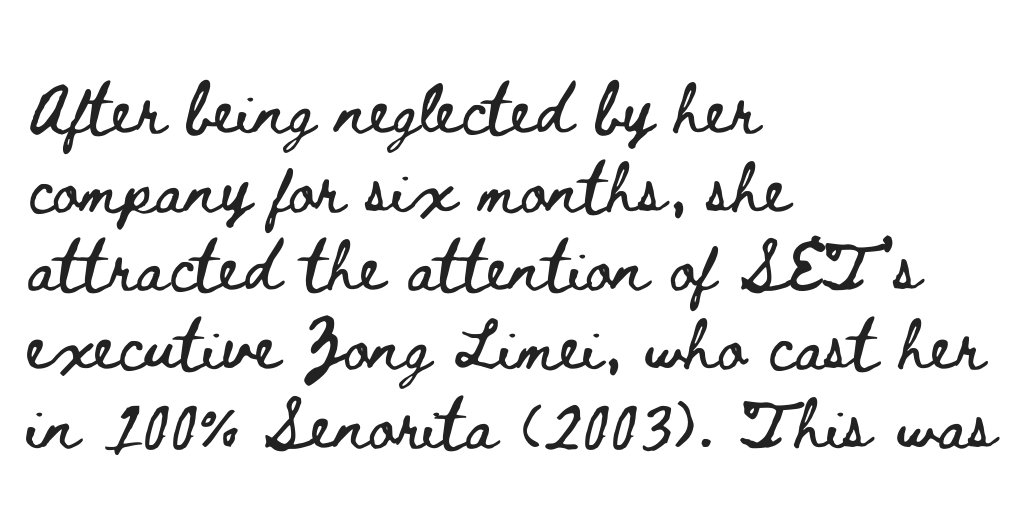
The image shows 64 px wide type; set left-aligned, line spacing 1.23x, normal letter spacing, not underlined; low stroke contrast and a small x-height.
